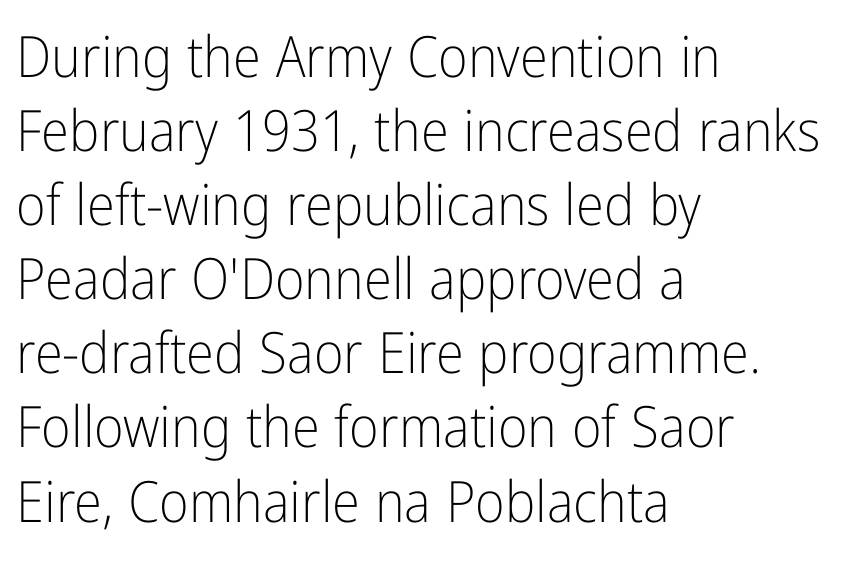
Q: Is the text bold? A: No.
Q: Is the text italic (slanted)? A: No, it is upright.
Q: Is the typeface a serif or a sans-serif typeface? A: Sans-serif.
Q: Is the text underlined? A: No.
Q: How is the paragraph aligned? A: Left-aligned.
Q: Is the spacing between letters normal or unusually wide? A: Normal.
Q: Is the spacing between lines tight, normal or loose? A: Normal.
Q: Width (condensed, normal, or wide)? A: Condensed.
Q: Stroke contrast? A: Low.
Q: x-height? A: Medium.
Q: Monospaced? A: No.
